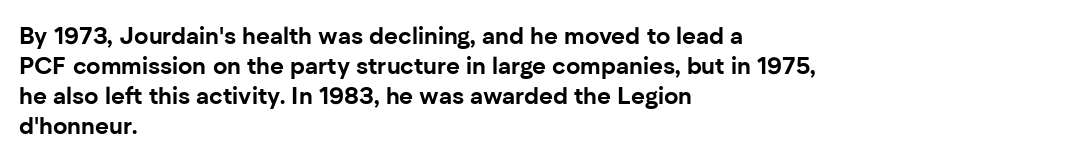
Q: Is the text bold? A: Yes.
Q: Is the text italic (slanted)? A: No, it is upright.
Q: Is the text underlined? A: No.
Q: How is the paragraph aligned? A: Left-aligned.
Q: Is the spacing between letters normal or unusually wide? A: Normal.
Q: Is the spacing between lines tight, normal or loose? A: Normal.
